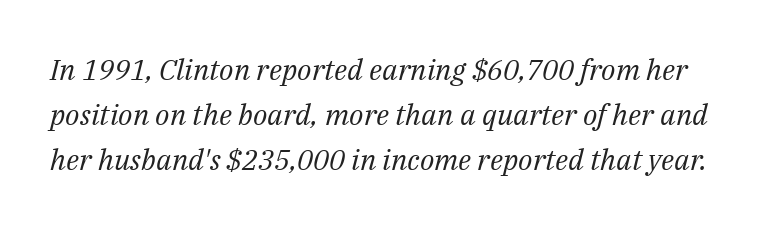
The image shows 29 px regular-weight serif type, italic (leaning right); set normal line spacing (1.55x), normal letter spacing, not underlined; medium stroke contrast and a medium x-height.
